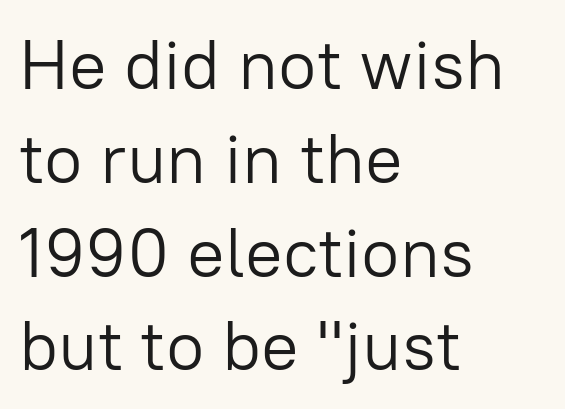
{"serif": "no", "italic": "no", "bold": "no", "weight": "light", "width": "normal", "stroke_contrast": "low", "x_height": "medium", "monospaced": "no", "underline": "no", "align": "left", "line_spacing": "normal", "line_spacing_ratio": 1.34, "letter_spacing": "normal", "letter_spacing_em": 0.0, "glyph_px": 70}
